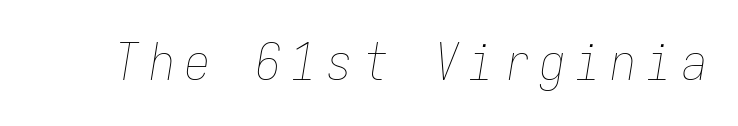
Every character sits at an angle, as italics do. Is this a heavy cut? Hardly; it is regular or lighter. The baseline area is clear. The tracking jumps out immediately: characters are airy and widely separated.
